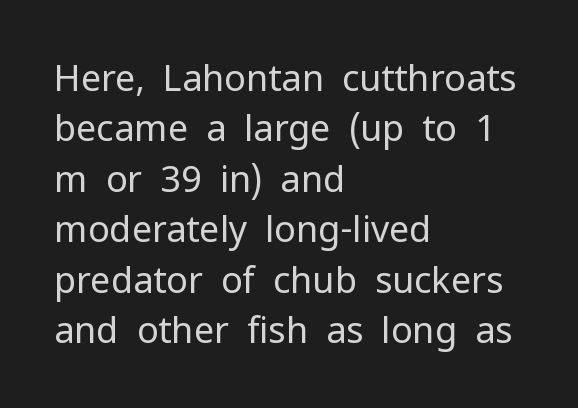
Quick note: interline space is typical. Does the type have serifs? No, each stem ends abruptly. Layout note: lines flush left. Descender tails drop into unmarked territory. Stems and bowls with no extra thickness — not bold. Each letter keeps its own natural width here, so spacing adapts to shape.
